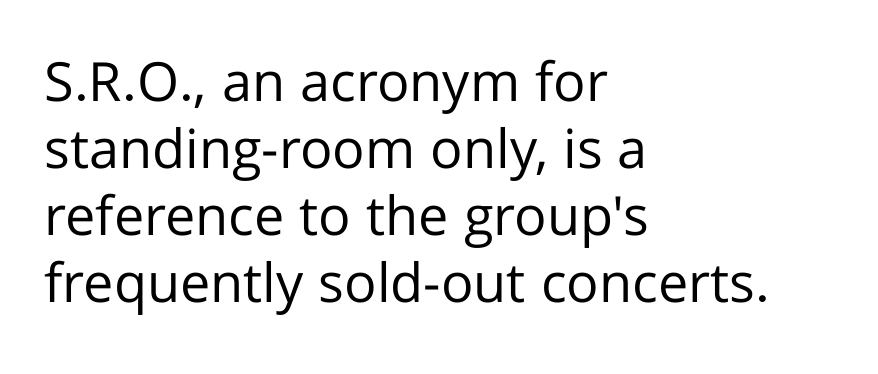
Q: Is the text bold? A: No.
Q: Is the text italic (slanted)? A: No, it is upright.
Q: Is the typeface a serif or a sans-serif typeface? A: Sans-serif.
Q: Is the text underlined? A: No.
Q: How is the paragraph aligned? A: Left-aligned.
Q: Is the spacing between letters normal or unusually wide? A: Normal.
Q: Width (condensed, normal, or wide)? A: Normal.
Q: Stroke contrast? A: Low.
Q: x-height? A: Medium.
Q: Monospaced? A: No.
